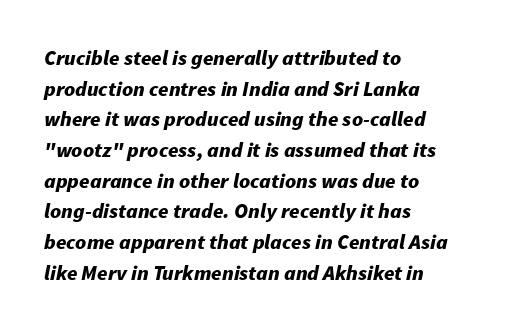
{"italic": "yes", "lean": "right", "slant_degrees": 11, "bold": "yes", "underline": "no", "align": "left", "line_spacing": "normal", "line_spacing_ratio": 1.46, "letter_spacing": "normal", "letter_spacing_em": 0.0, "glyph_px": 21}
